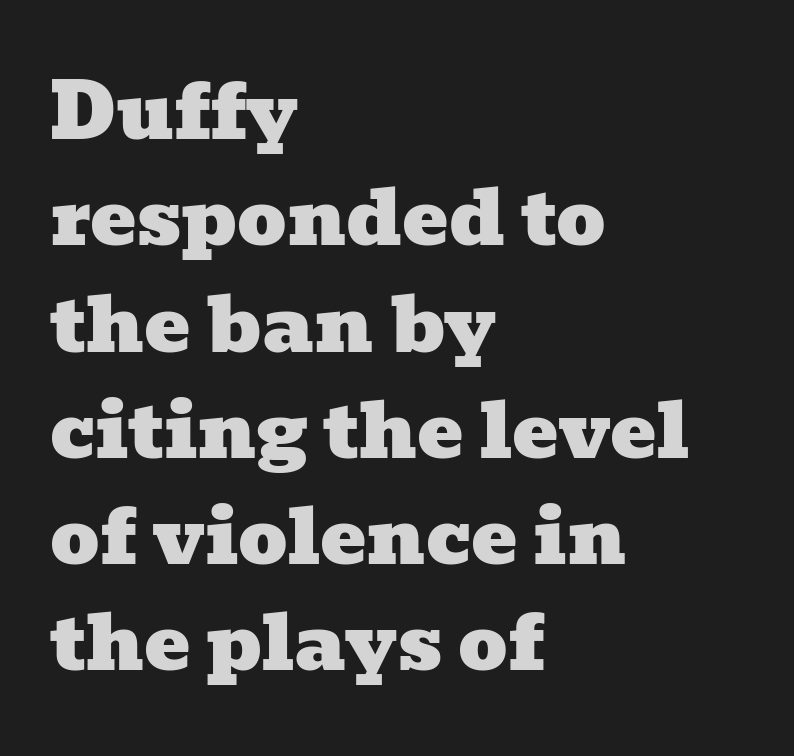
A bare baseline throughout the passage. The rendering uses natural spacing where letterforms have individual widths. The font family rendered here belongs to the serif group. The gaps between neighbouring characters are ordinary and unremarkable. Leading: standard. This sample is left-justified, so line endings fall wherever the words run out.
